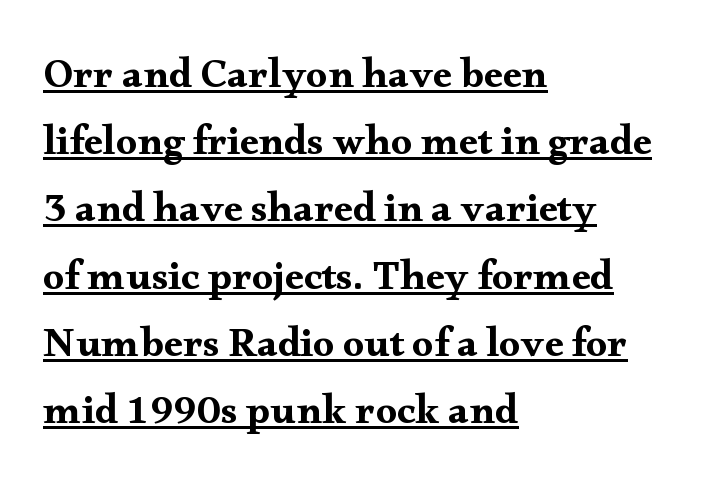
The image shows 42 px wide serif type, upright; set left-aligned, normal line spacing (1.6x), normal letter spacing, underlined; medium stroke contrast and a small x-height.
